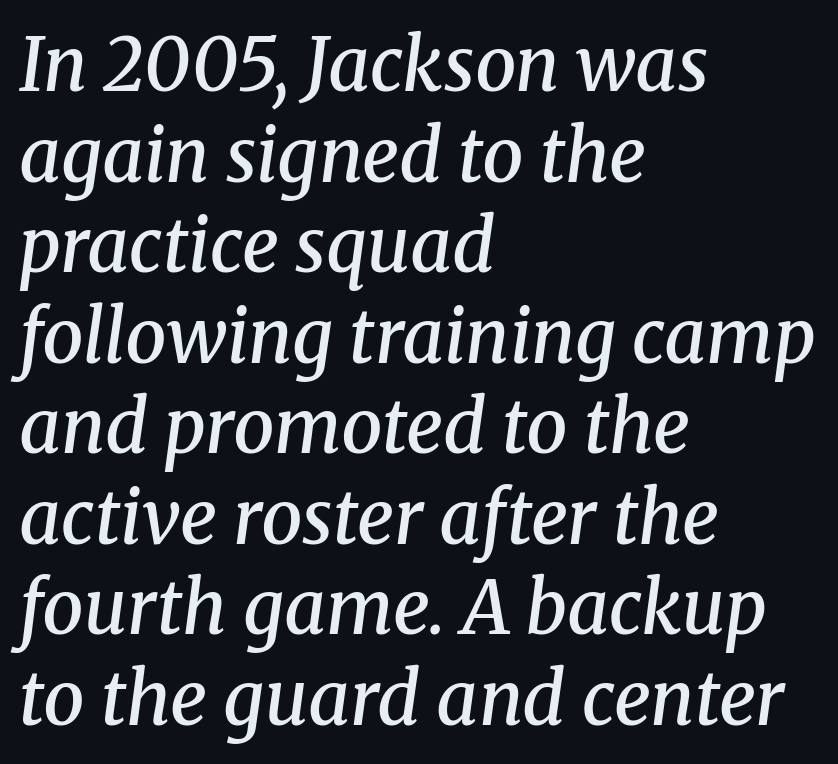
Q: Is the text bold? A: Semi-bold.
Q: Is the text italic (slanted)? A: Yes, it leans right by about 8 degrees.
Q: Is the typeface a serif or a sans-serif typeface? A: Serif.
Q: Is the text underlined? A: No.
Q: How is the paragraph aligned? A: Left-aligned.
Q: Is the spacing between letters normal or unusually wide? A: Normal.
Q: Width (condensed, normal, or wide)? A: Normal.
Q: Stroke contrast? A: Medium.
Q: x-height? A: Medium.
Q: Monospaced? A: No.
